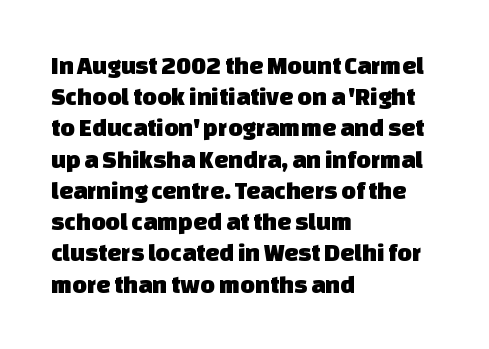
{"underline": "no", "align": "left", "line_spacing": "normal", "line_spacing_ratio": 1.25, "letter_spacing": "normal", "letter_spacing_em": 0.0, "glyph_px": 25}
